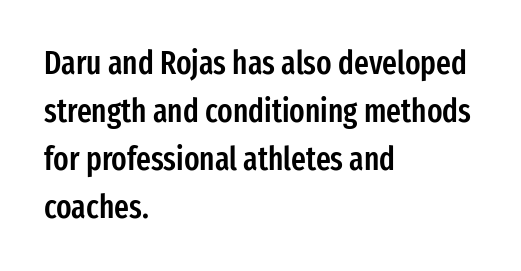
{"serif": "no", "italic": "no", "bold": "semi", "weight": "semibold", "width": "condensed", "stroke_contrast": "low", "x_height": "medium", "monospaced": "no", "underline": "no", "align": "left", "line_spacing": "normal", "line_spacing_ratio": 1.5, "letter_spacing": "normal", "letter_spacing_em": 0.0, "glyph_px": 32}
